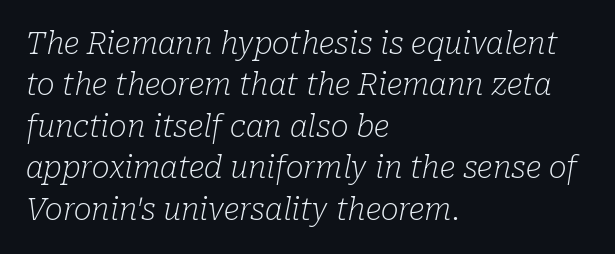
{"serif": "yes", "italic": "yes", "lean": "right", "slant_degrees": 10, "bold": "no", "weight": "light", "width": "normal", "stroke_contrast": "low", "x_height": "medium", "monospaced": "no", "underline": "no", "align": "left", "line_spacing": "normal", "line_spacing_ratio": 1.38, "letter_spacing": "normal", "letter_spacing_em": 0.0, "glyph_px": 30}
